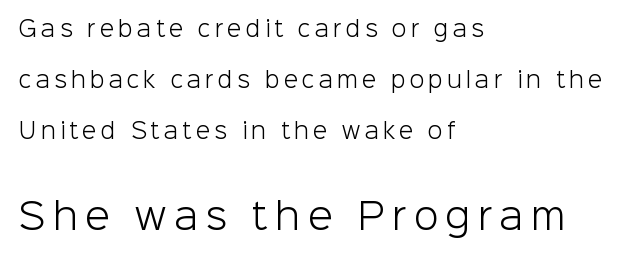
The passage shown is not underscored anywhere. Does the type have serifs? No, each stem ends abruptly. Rendered with straight, roman letterforms. Tracking here is generous; glyphs stand well apart from one another. The more generous point size was reserved for the lower chunk. Do the characters align in a grid? No, the font is proportional.
